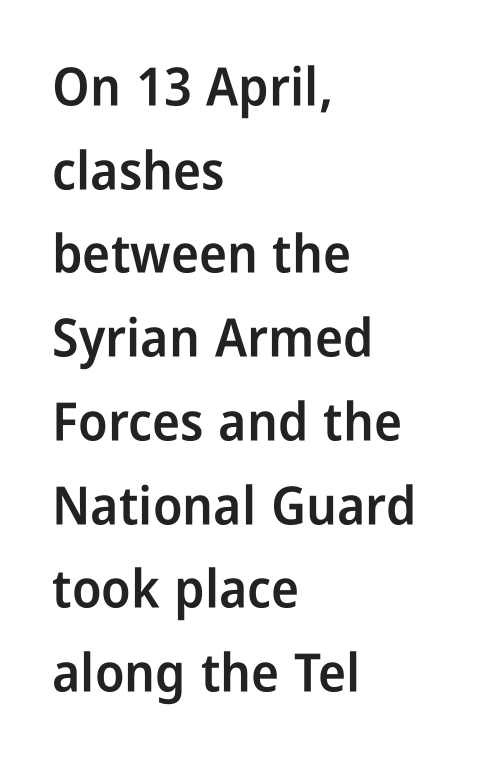
{"serif": "no", "italic": "no", "bold": "semi", "weight": "semibold", "width": "condensed", "stroke_contrast": "low", "x_height": "medium", "monospaced": "no", "underline": "no", "align": "left", "line_spacing": "normal", "line_spacing_ratio": 1.58, "letter_spacing": "normal", "letter_spacing_em": 0.0, "glyph_px": 53}
